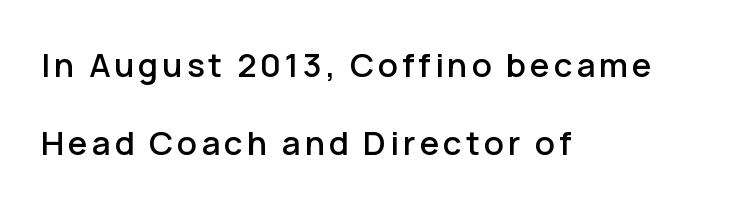
The image shows 33 px sans-serif type, upright; set left-aligned, loose line spacing (2.35x), not underlined; low stroke contrast and a medium x-height.
